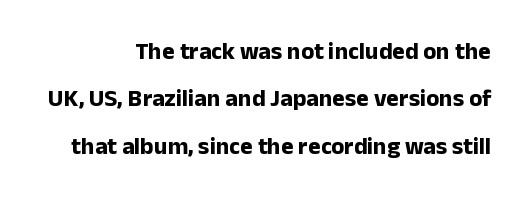
{"italic": "no", "bold": "yes", "underline": "no", "align": "right", "line_spacing": "loose", "line_spacing_ratio": 1.97, "letter_spacing": "normal", "letter_spacing_em": 0.0, "glyph_px": 24}
